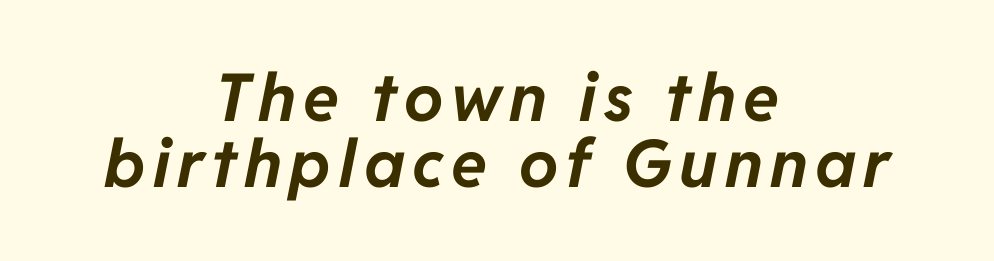
{"italic": "yes", "lean": "right", "slant_degrees": 11, "bold": "yes", "weight": "bold", "width": "normal", "stroke_contrast": "low", "x_height": "medium", "monospaced": "no", "underline": "no", "align": "center", "line_spacing": "tight", "line_spacing_ratio": 1.0, "glyph_px": 66}
